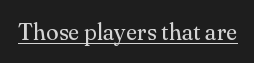
Q: Is the text bold? A: No.
Q: Is the text italic (slanted)? A: No, it is upright.
Q: Is the text underlined? A: Yes.
Q: Is the spacing between letters normal or unusually wide? A: Normal.
